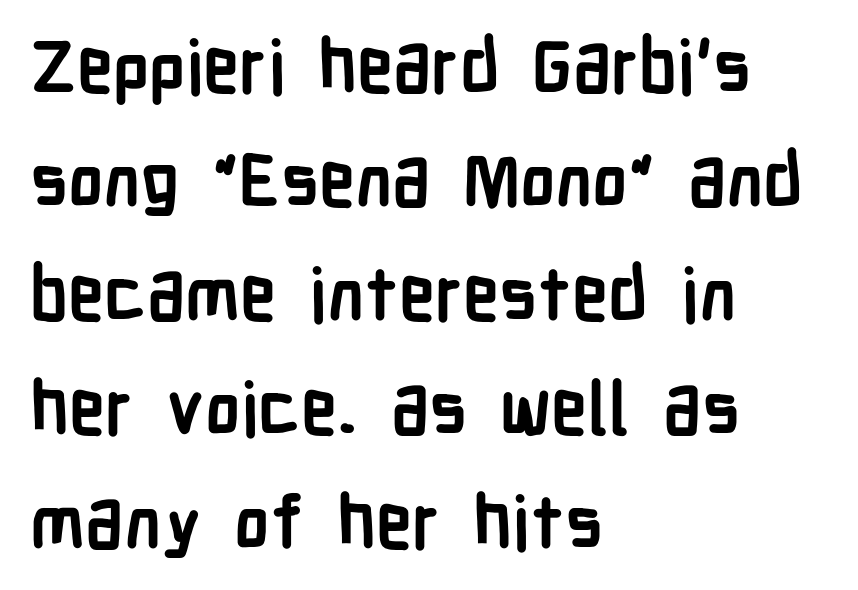
Varying glyph widths throughout — classic text-font behaviour. A student would call this left alignment; a typographer would say flush left, rag right. Caption: bold face, heavy strokes. The designer went with a sans here, leaving each stem footless. The gap between lines stays unmarked.
